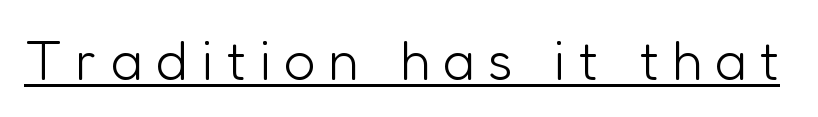
You can tell from the bare stems that sans-serif type was used. A continuous stroke trails under the words, as in a hyperlink. There is plenty of visible air inserted between adjacent glyphs. Italic: no, the glyphs are upright roman. Think of a printed novel: that variable character pitch is what you see here.
